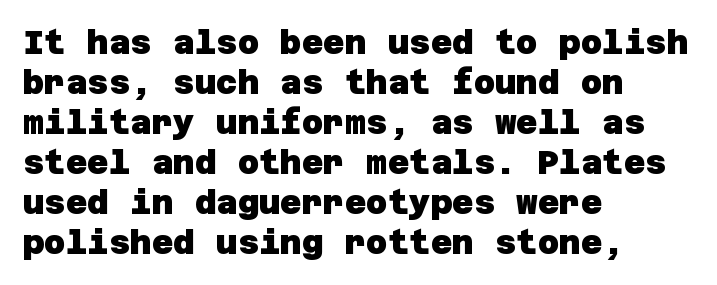
The tracking reads as untouched default to a designer's eye. The space directly below the letters is spotless. What kind of face is this? One without serifs — a sans. The setting favours the left margin, as ordinary paragraphs usually do. A full-strength bold gives these letters their thick strokes.
